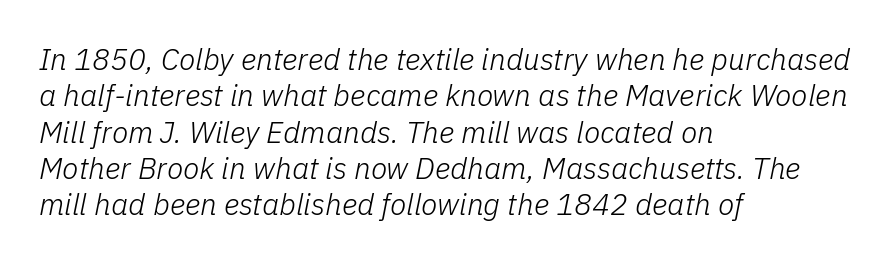
Q: Is the text bold? A: No.
Q: Is the text italic (slanted)? A: Yes, it leans right by about 11 degrees.
Q: Is the text underlined? A: No.
Q: How is the paragraph aligned? A: Left-aligned.
Q: Is the spacing between letters normal or unusually wide? A: Normal.
Q: Width (condensed, normal, or wide)? A: Normal.
Q: Stroke contrast? A: Low.
Q: x-height? A: Medium.
Q: Monospaced? A: No.
